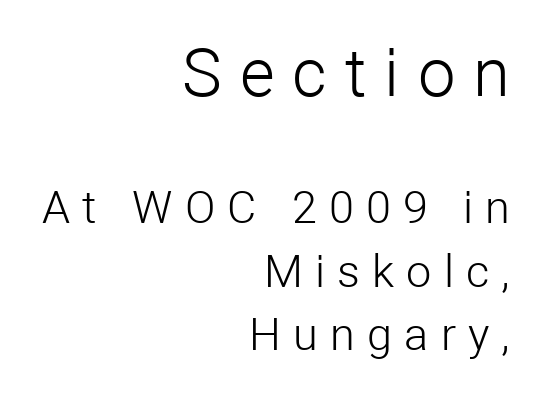
Q: Is the text bold? A: No.
Q: Is the text italic (slanted)? A: No, it is upright.
Q: Is the typeface a serif or a sans-serif typeface? A: Sans-serif.
Q: Is the text underlined? A: No.
Q: How is the paragraph aligned? A: Right-aligned.
Q: Is the spacing between letters normal or unusually wide? A: Unusually wide.
Q: Is the spacing between lines tight, normal or loose? A: Normal.
Q: Which block of text is set in a larger size, the first (top) or the second (bottom)? A: The first (top) one.
Q: Width (condensed, normal, or wide)? A: Normal.
Q: Stroke contrast? A: Low.
Q: x-height? A: Medium.
Q: Monospaced? A: No.
